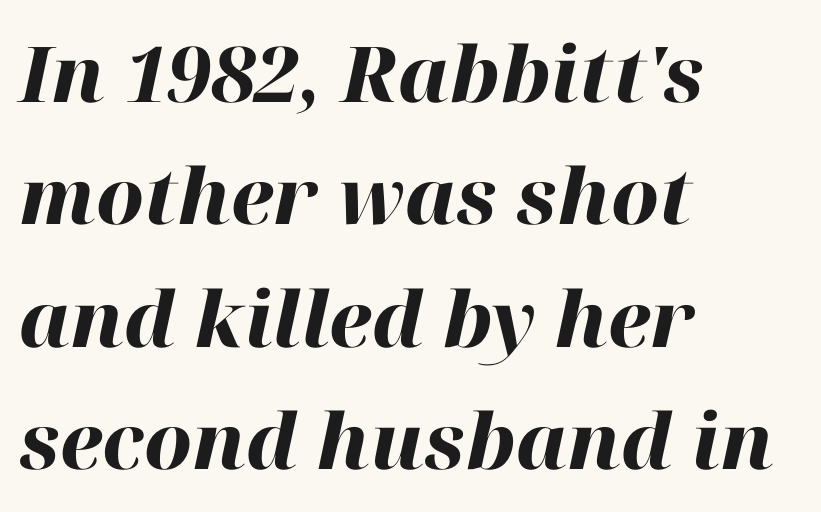
Between one letter and the next there's only the usual sliver of space. The area under the type is left untouched. The text block is weighted toward the left margin, trailing off unevenly rightward. Notice how descenders clear the ascenders below comfortably — that's standard leading. A dark, heavy texture on the line: the type is bold.
